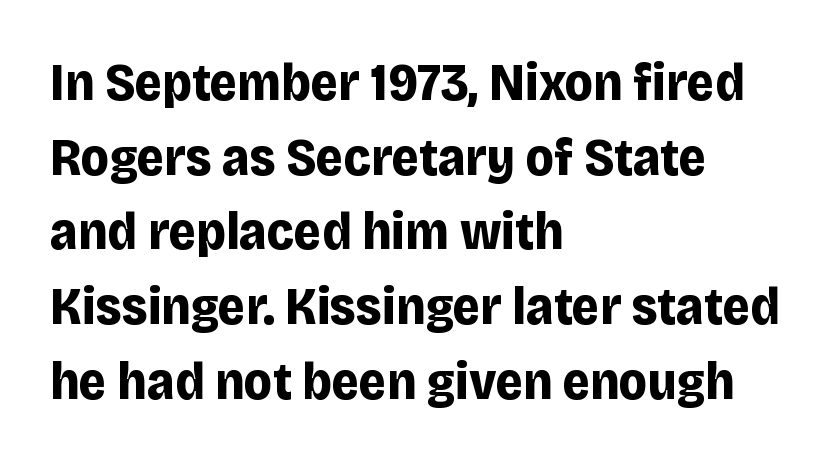
{"serif": "no", "italic": "no", "bold": "yes", "weight": "bold", "width": "normal", "stroke_contrast": "low", "x_height": "large", "monospaced": "no", "underline": "no", "align": "left", "line_spacing": "normal", "line_spacing_ratio": 1.41, "letter_spacing": "normal", "letter_spacing_em": 0.0, "glyph_px": 53}
